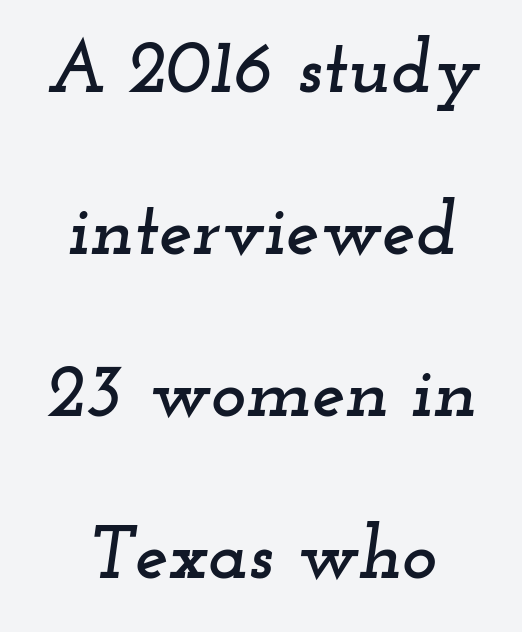
Q: Is the text italic (slanted)? A: Yes, it leans right by about 12 degrees.
Q: Is the typeface a serif or a sans-serif typeface? A: Serif.
Q: Is the text underlined? A: No.
Q: Is the spacing between letters normal or unusually wide? A: Normal.
Q: Is the spacing between lines tight, normal or loose? A: Loose.
Q: Width (condensed, normal, or wide)? A: Wide.
Q: Stroke contrast? A: Low.
Q: x-height? A: Small.
Q: Monospaced? A: No.
